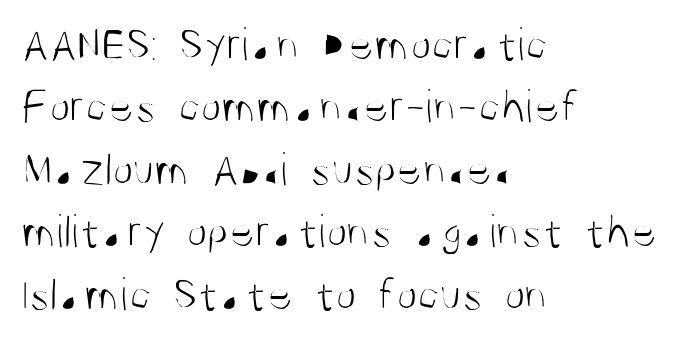
Q: Is the text bold? A: No.
Q: Is the text italic (slanted)? A: No, it is upright.
Q: Is the typeface a serif or a sans-serif typeface? A: Sans-serif.
Q: Is the text underlined? A: No.
Q: How is the paragraph aligned? A: Left-aligned.
Q: Is the spacing between letters normal or unusually wide? A: Normal.
Q: Is the spacing between lines tight, normal or loose? A: Normal.
Q: Width (condensed, normal, or wide)? A: Condensed.
Q: Stroke contrast? A: Medium.
Q: x-height? A: Large.
Q: Monospaced? A: No.
